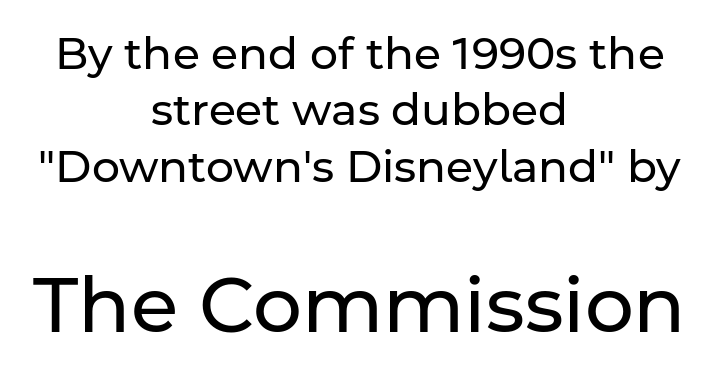
{"serif": "no", "italic": "no", "bold": "no", "weight": "regular", "width": "normal", "stroke_contrast": "low", "x_height": "medium", "monospaced": "no", "underline": "no", "align": "center", "line_spacing": "normal", "line_spacing_ratio": 1.28, "letter_spacing": "normal", "letter_spacing_em": 0.0, "larger_block": "second", "size_ratio": 1.75, "glyph_px": 77}
